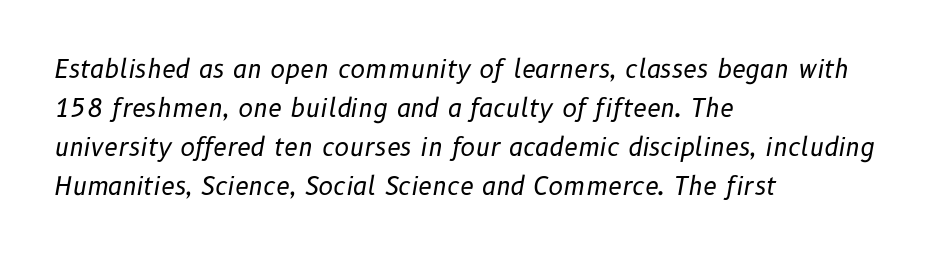
The image shows 25 px text type, italic (leaning right); set left-aligned, normal line spacing (1.56x), normal letter spacing, not underlined.
